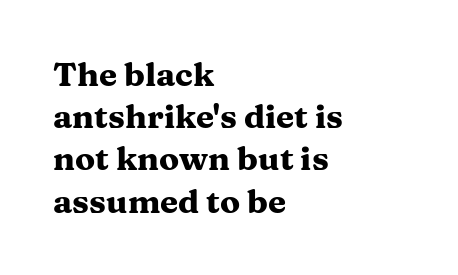
Q: Is the text bold? A: Yes.
Q: Is the text italic (slanted)? A: No, it is upright.
Q: Is the typeface a serif or a sans-serif typeface? A: Serif.
Q: Is the text underlined? A: No.
Q: How is the paragraph aligned? A: Left-aligned.
Q: Is the spacing between letters normal or unusually wide? A: Normal.
Q: Is the spacing between lines tight, normal or loose? A: Normal.
Q: Width (condensed, normal, or wide)? A: Wide.
Q: Stroke contrast? A: Medium.
Q: x-height? A: Medium.
Q: Monospaced? A: No.
